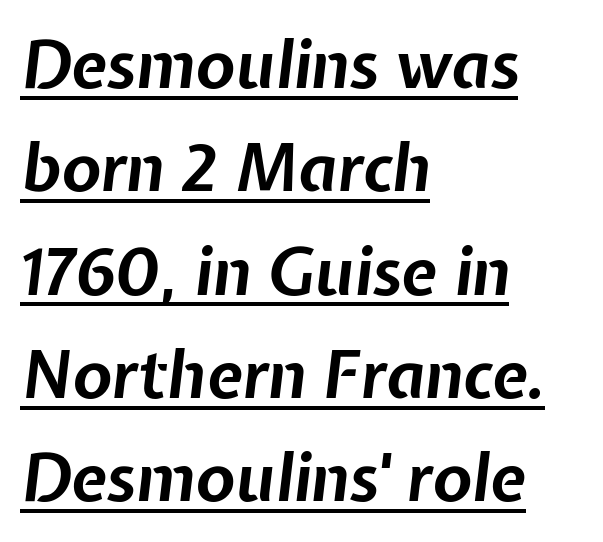
{"italic": "yes", "lean": "right", "slant_degrees": 7, "bold": "yes", "weight": "bold", "width": "normal", "stroke_contrast": "low", "x_height": "medium", "monospaced": "no", "underline": "yes", "align": "left", "line_spacing": "normal", "line_spacing_ratio": 1.59, "letter_spacing": "normal", "letter_spacing_em": 0.0, "glyph_px": 65}
